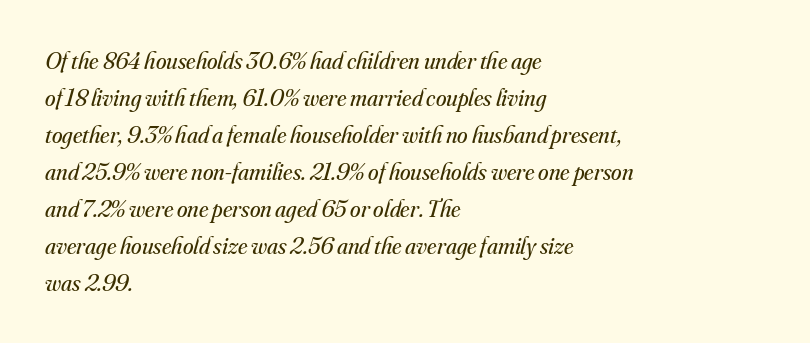
{"italic": "yes", "lean": "right", "slant_degrees": 16, "bold": "no", "underline": "no", "align": "left", "line_spacing": "normal", "line_spacing_ratio": 1.54, "letter_spacing": "normal", "letter_spacing_em": 0.0, "glyph_px": 24}
